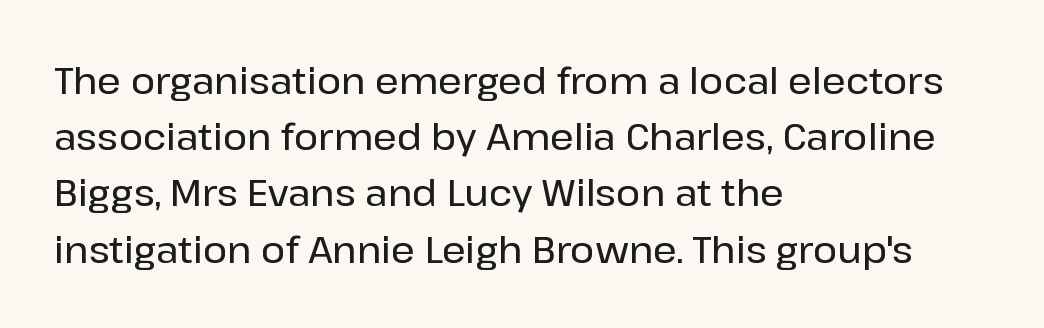
The image shows 37 px sans-serif type, upright; set left-aligned, normal line spacing (1.52x), normal letter spacing, not underlined; low stroke contrast and a medium x-height.
